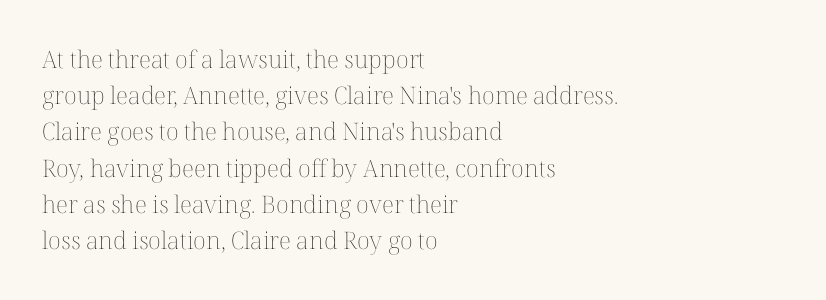
Default kerning and tracking; the words read as compact shapes. Tall strokes in this sample are plumb rather than angled. This rendering uses left alignment, leaving the right contour irregular. Students, observe: this is what conventionally led text looks like. Each stroke keeps to a modest, everyday thickness or less. Honestly, there is no underline to notice here at all.
